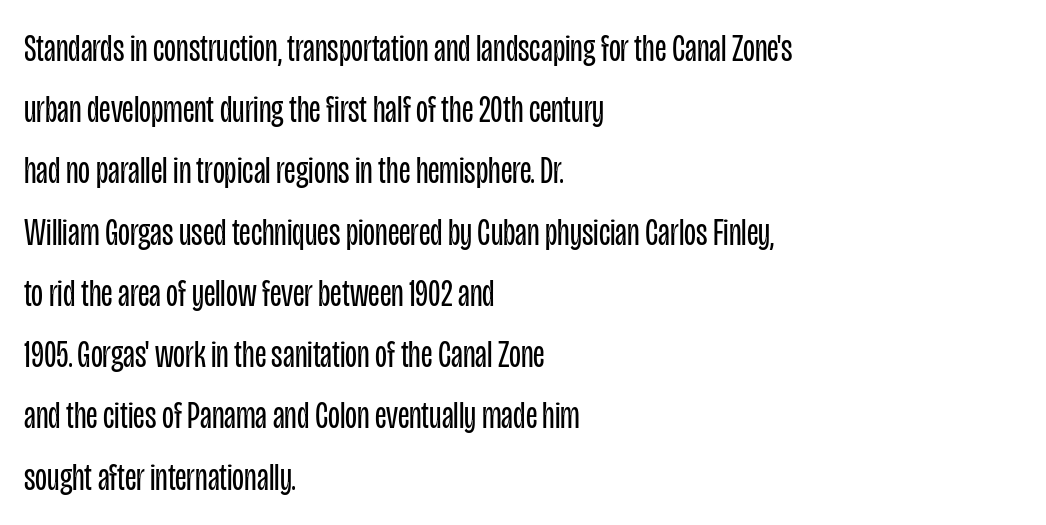
The image shows 39 px regular-weight, condensed sans-serif type, upright; set left-aligned, normal line spacing (1.57x), normal letter spacing, not underlined; low stroke contrast and a large x-height.
